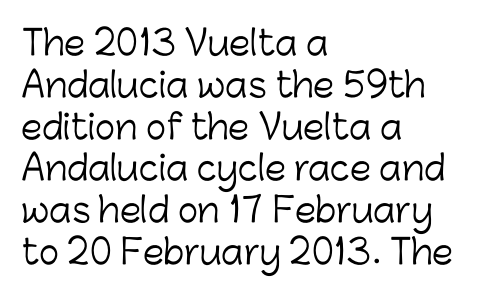
The image shows 34 px light sans-serif type, upright; set left-aligned, line spacing 1.23x, normal letter spacing, not underlined; low stroke contrast and a medium x-height.
